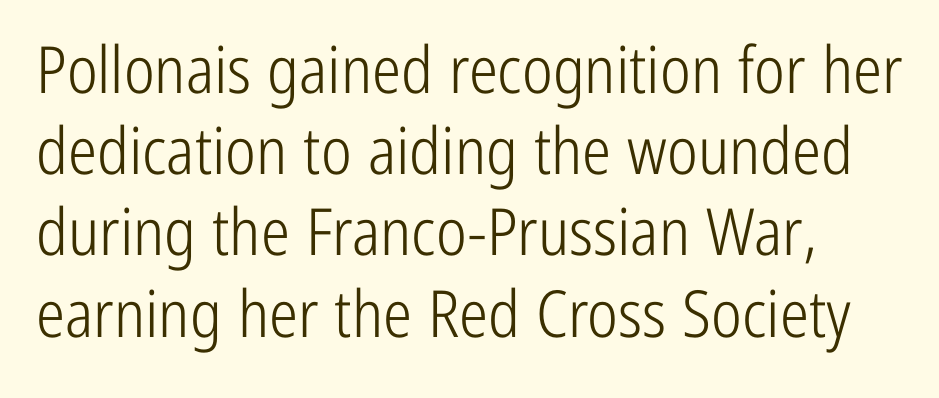
Q: Is the text bold? A: No.
Q: Is the text italic (slanted)? A: No, it is upright.
Q: Is the typeface a serif or a sans-serif typeface? A: Sans-serif.
Q: Is the text underlined? A: No.
Q: Is the spacing between letters normal or unusually wide? A: Normal.
Q: Is the spacing between lines tight, normal or loose? A: Normal.
Q: Width (condensed, normal, or wide)? A: Condensed.
Q: Stroke contrast? A: Low.
Q: x-height? A: Medium.
Q: Monospaced? A: No.
